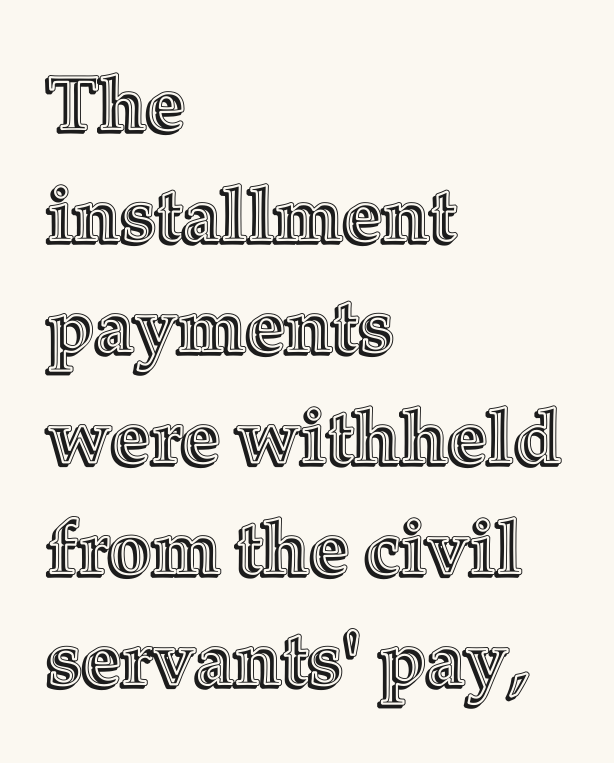
Q: Is the text italic (slanted)? A: No, it is upright.
Q: Is the text underlined? A: No.
Q: How is the paragraph aligned? A: Left-aligned.
Q: Is the spacing between letters normal or unusually wide? A: Normal.
Q: Is the spacing between lines tight, normal or loose? A: Normal.
Q: Width (condensed, normal, or wide)? A: Normal.
Q: x-height? A: Medium.
Q: Monospaced? A: No.
